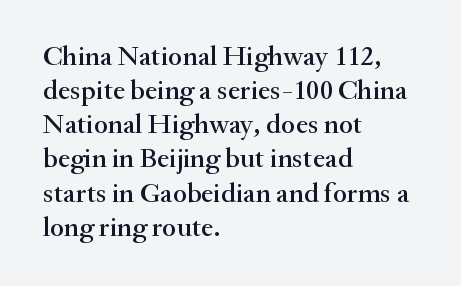
Q: Is the text italic (slanted)? A: No, it is upright.
Q: Is the typeface a serif or a sans-serif typeface? A: Serif.
Q: Is the text underlined? A: No.
Q: How is the paragraph aligned? A: Left-aligned.
Q: Is the spacing between letters normal or unusually wide? A: Normal.
Q: Width (condensed, normal, or wide)? A: Normal.
Q: Stroke contrast? A: Medium.
Q: x-height? A: Small.
Q: Monospaced? A: No.
